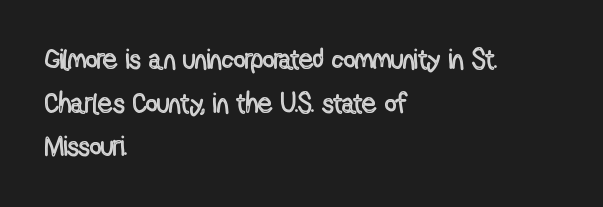
The image shows 28 px condensed type, upright; set left-aligned, normal line spacing (1.56x), normal letter spacing, not underlined; a medium x-height.
